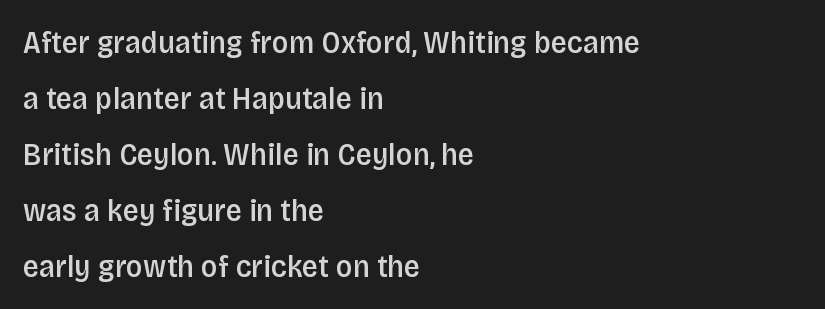
{"serif": "no", "italic": "no", "bold": "semi", "weight": "semibold", "width": "condensed", "stroke_contrast": "low", "x_height": "large", "monospaced": "no", "underline": "no", "align": "left", "line_spacing_ratio": 1.75, "letter_spacing": "normal", "letter_spacing_em": 0.0, "glyph_px": 32}
